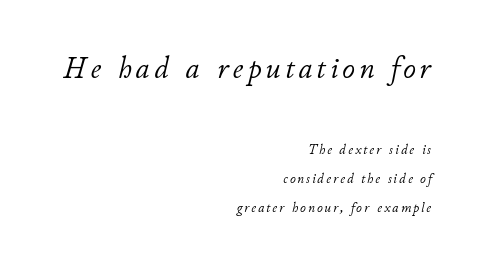
{"italic": "yes", "lean": "right", "slant_degrees": 11, "bold": "no", "weight": "light", "width": "normal", "stroke_contrast": "low", "x_height": "small", "monospaced": "no", "underline": "no", "align": "right", "line_spacing": "loose", "line_spacing_ratio": 2.09, "larger_block": "first", "size_ratio": 2.21, "glyph_px": 31}
